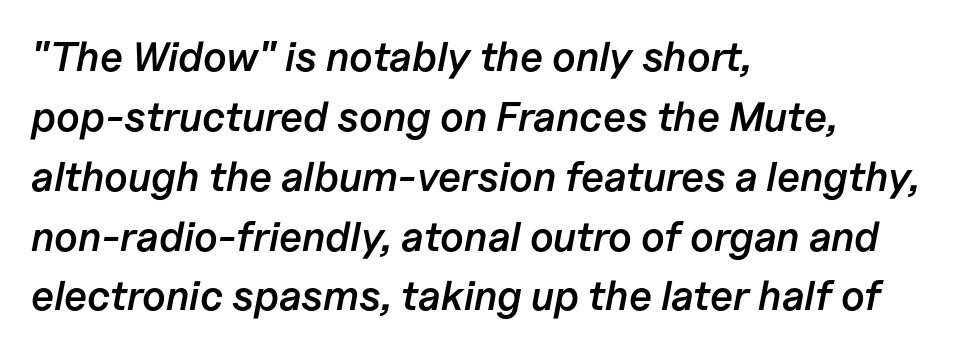
Q: Is the text bold? A: Semi-bold.
Q: Is the text italic (slanted)? A: Yes, it leans right by about 11 degrees.
Q: Is the text underlined? A: No.
Q: How is the paragraph aligned? A: Left-aligned.
Q: Is the spacing between letters normal or unusually wide? A: Normal.
Q: Is the spacing between lines tight, normal or loose? A: Normal.
Q: Width (condensed, normal, or wide)? A: Normal.
Q: Stroke contrast? A: Low.
Q: x-height? A: Medium.
Q: Monospaced? A: No.
